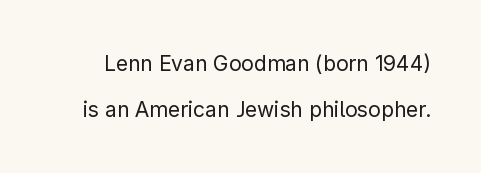
The image shows 21 px text type, upright; set loose line spacing (2.17x), normal letter spacing, not underlined.
